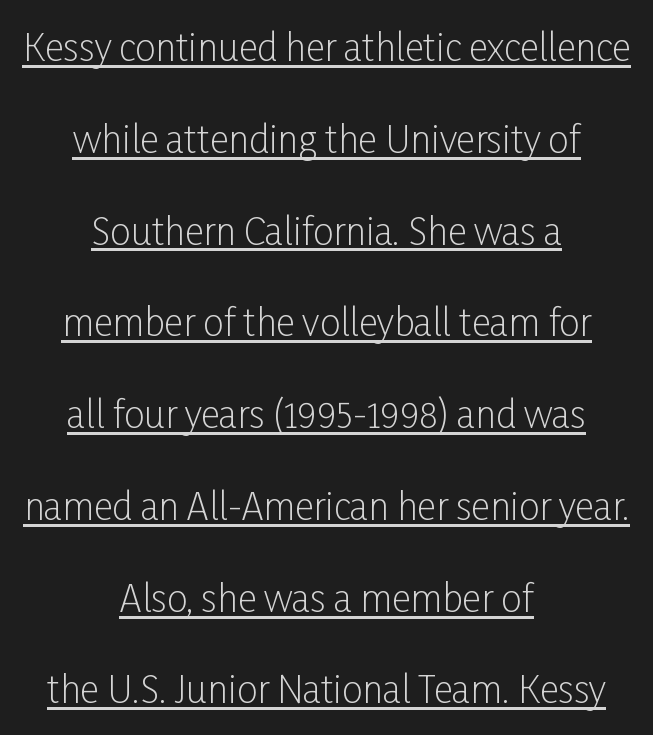
Q: Is the text bold? A: No.
Q: Is the text italic (slanted)? A: No, it is upright.
Q: Is the typeface a serif or a sans-serif typeface? A: Sans-serif.
Q: Is the text underlined? A: Yes.
Q: How is the paragraph aligned? A: Centered.
Q: Is the spacing between letters normal or unusually wide? A: Normal.
Q: Is the spacing between lines tight, normal or loose? A: Loose.
Q: Width (condensed, normal, or wide)? A: Condensed.
Q: Stroke contrast? A: Low.
Q: x-height? A: Medium.
Q: Monospaced? A: No.
